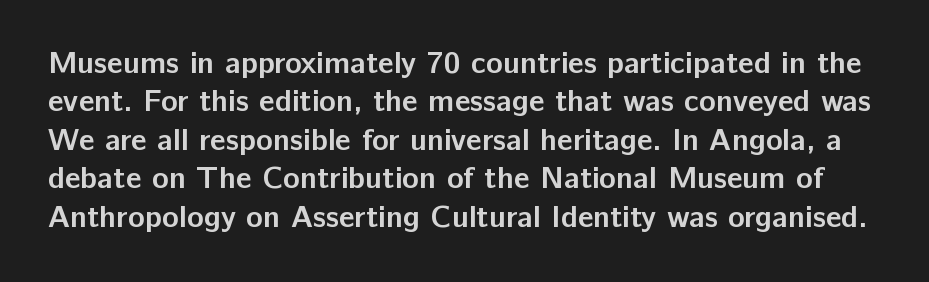
Note the varied advance widths — an 'i' is clearly narrower than an 'm'. The rendering shows plain stroke endings on the letterforms — a sans-serif design. Notice how thick the strokes are: this is what a full bold looks like. The space directly below the letters is spotless.
